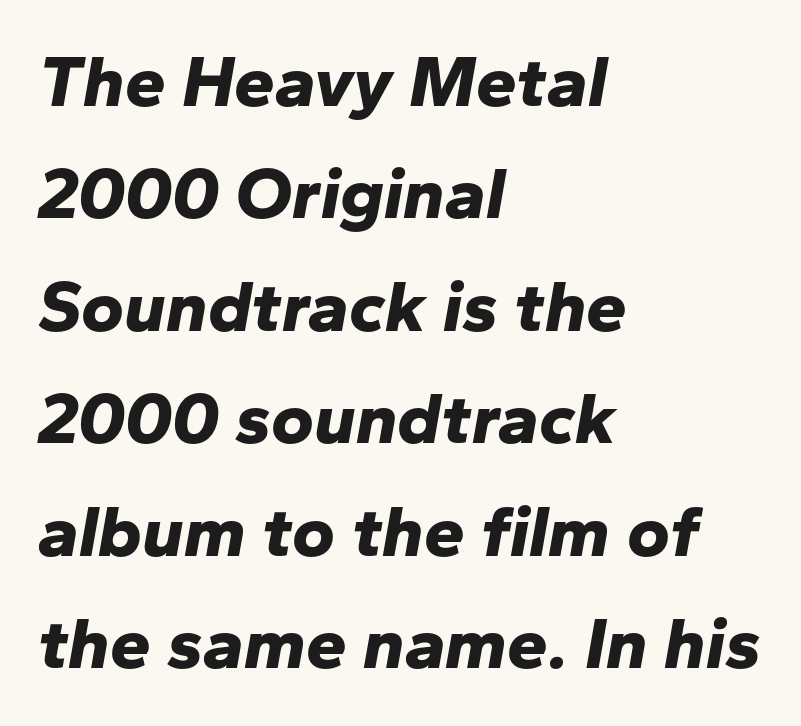
{"italic": "yes", "lean": "right", "slant_degrees": 10, "bold": "yes", "weight": "bold", "width": "normal", "stroke_contrast": "low", "x_height": "medium", "monospaced": "no", "underline": "no", "align": "left", "line_spacing": "normal", "line_spacing_ratio": 1.54, "letter_spacing": "normal", "letter_spacing_em": 0.0, "glyph_px": 73}
